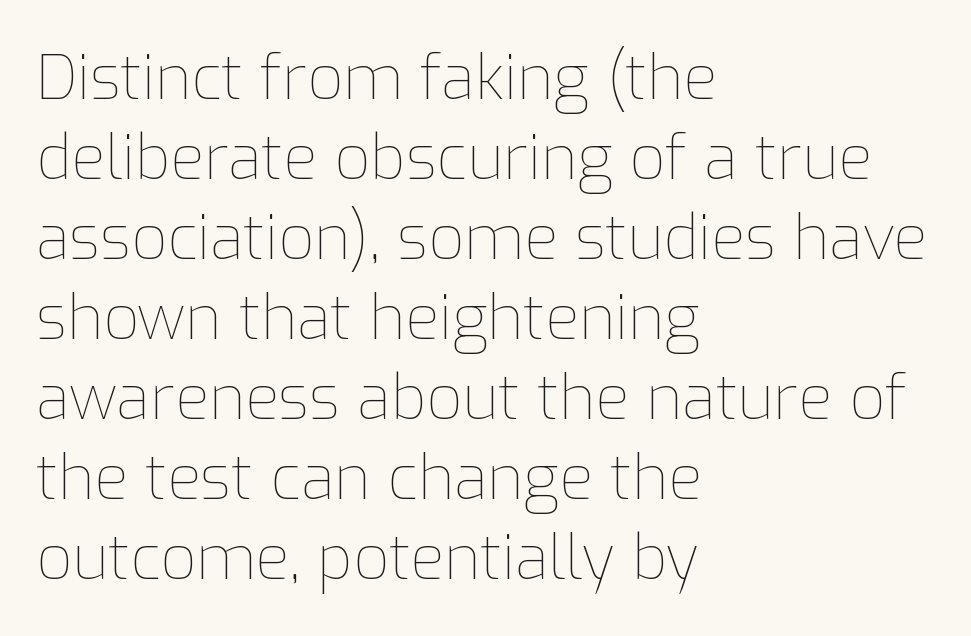
Q: Is the text bold? A: No.
Q: Is the text italic (slanted)? A: No, it is upright.
Q: Is the text underlined? A: No.
Q: How is the paragraph aligned? A: Left-aligned.
Q: Is the spacing between letters normal or unusually wide? A: Normal.
Q: Is the spacing between lines tight, normal or loose? A: Normal.
Q: Width (condensed, normal, or wide)? A: Normal.
Q: Stroke contrast? A: Low.
Q: x-height? A: Medium.
Q: Monospaced? A: No.
